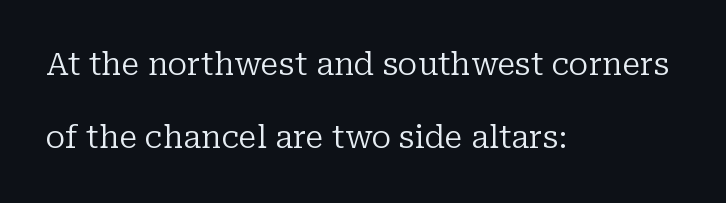
You could not count columns in this text — the font is proportionally spaced. Rendered with straight, roman letterforms. Short and long lines alike share a common starting point at left. Students, note that the glyphs here touch the page at normal intervals. The designer went with a serif here, giving each stem small feet. Successive baselines arrive slowly, with a big drop between each.
